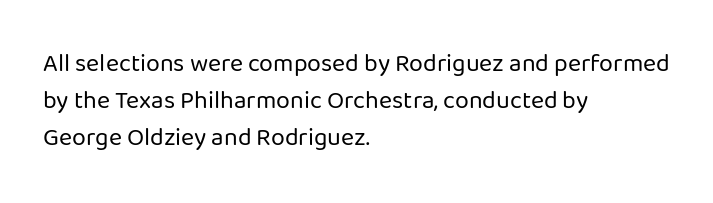
The image shows 25 px text type, upright; set left-aligned, normal line spacing (1.48x), normal letter spacing, not underlined.
